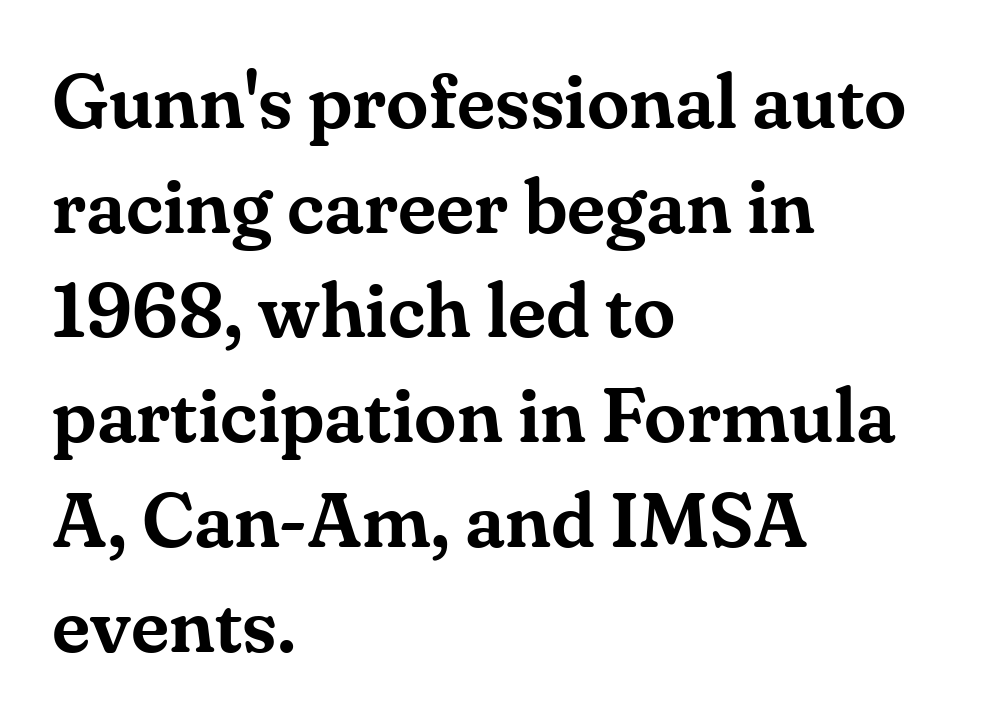
If you drew a ruler down the left edge, every line would touch it. Glance below the letters and you will spot only blank space. Compared with typical paragraphs, the rows here are spaced about the same. These lines are composed in type with serifs. Style check: upright. You could call the tracking neutral — neither tight nor loose.
